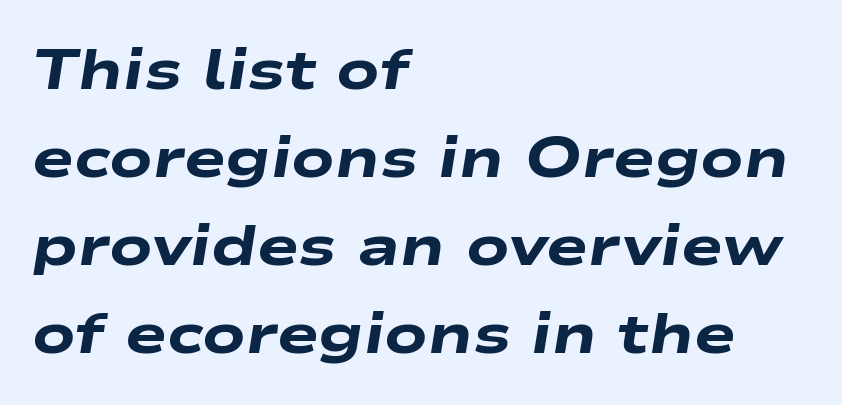
Q: Is the text bold? A: Yes.
Q: Is the text italic (slanted)? A: Yes, it leans right by about 9 degrees.
Q: Is the text underlined? A: No.
Q: How is the paragraph aligned? A: Left-aligned.
Q: Is the spacing between letters normal or unusually wide? A: Normal.
Q: Is the spacing between lines tight, normal or loose? A: Normal.
Q: Width (condensed, normal, or wide)? A: Wide.
Q: Stroke contrast? A: Low.
Q: x-height? A: Medium.
Q: Monospaced? A: No.
